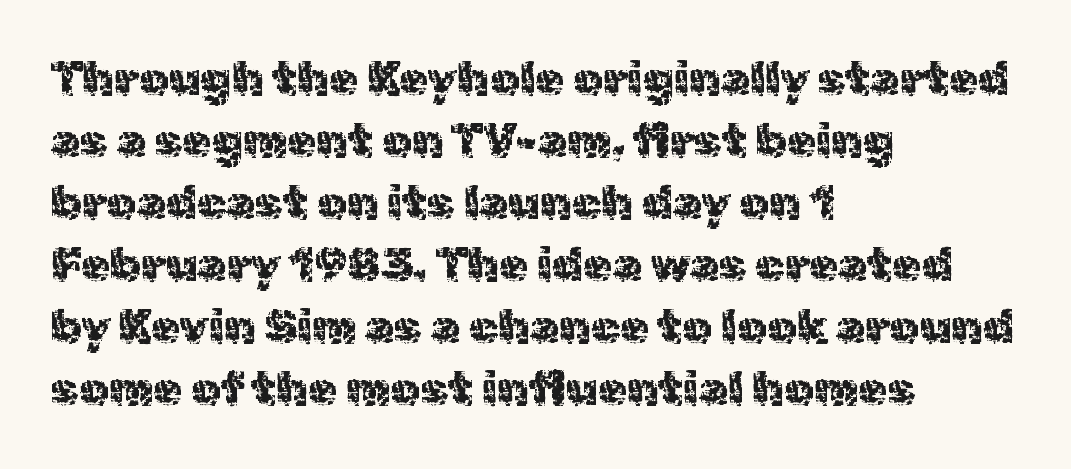
{"serif": "no", "italic": "no", "width": "normal", "x_height": "medium", "monospaced": "no", "underline": "no", "align": "left", "line_spacing": "normal", "line_spacing_ratio": 1.32, "letter_spacing": "normal", "letter_spacing_em": 0.0, "glyph_px": 47}
